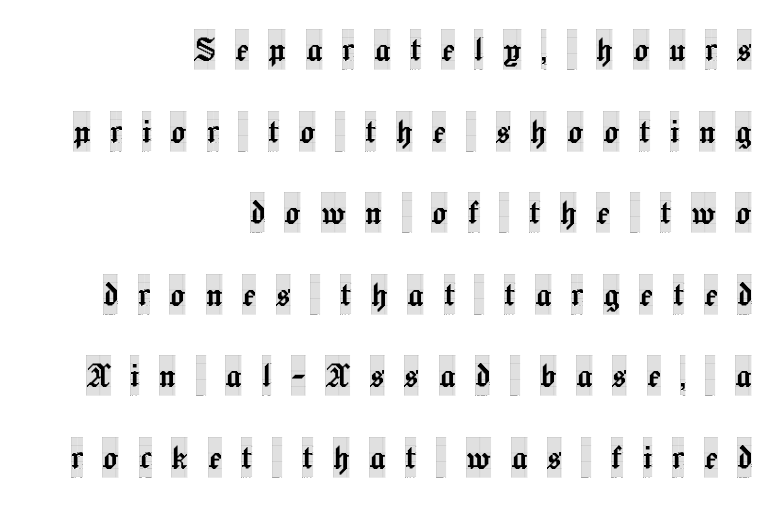
Rule under the text: the space is simply empty. Visually the block forms a straight wall on the right and a jagged coastline on the left. The letters are spread apart with noticeably loose tracking. A typesetter would call this proportional, since set widths differ per character. Does the type have serifs? Yes, each stem ends in a small foot.
